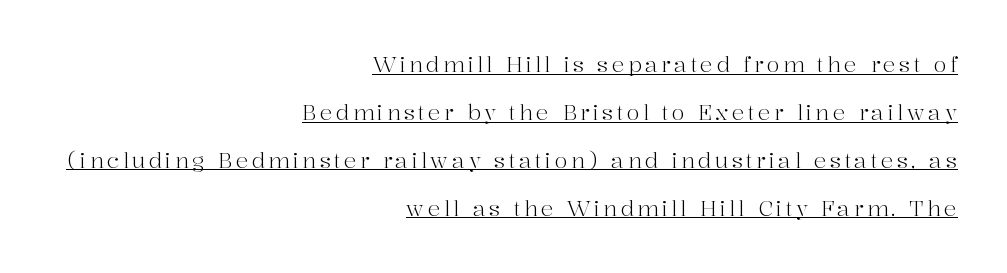
{"italic": "no", "bold": "no", "underline": "yes", "align": "right", "line_spacing": "loose", "line_spacing_ratio": 2.28, "glyph_px": 21}
